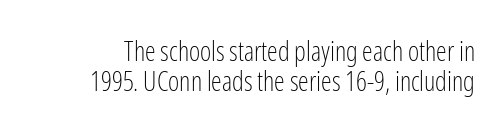
This is not heavy type; no bold has been used. Closely set lines give the paragraph a compact silhouette. A bare baseline throughout the passage. Vertical strokes here are truly vertical.
